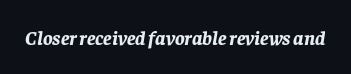
The image shows 20 px bold type, italic (leaning right); set normal letter spacing, not underlined.
